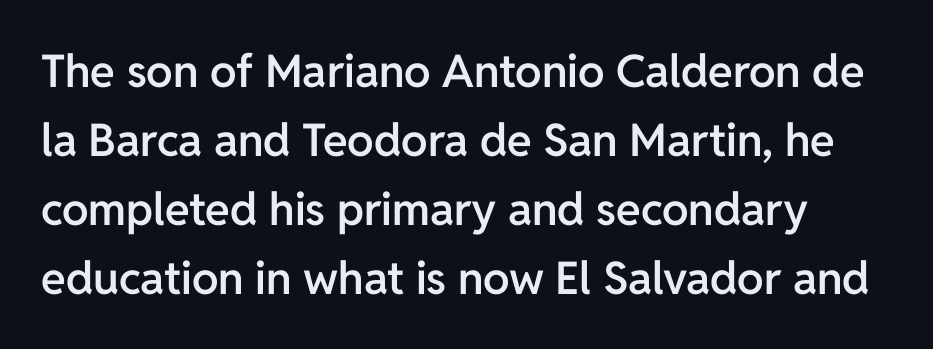
This sample uses a sans-serif face. Check under the words: just untouched page. Spacing between characters is what you'd get straight out of the box. The typesetting leans somewhat heavy: a semibold. The vertical gap from one line to the next is medium. A typesetter would call this proportional, since set widths differ per character.
